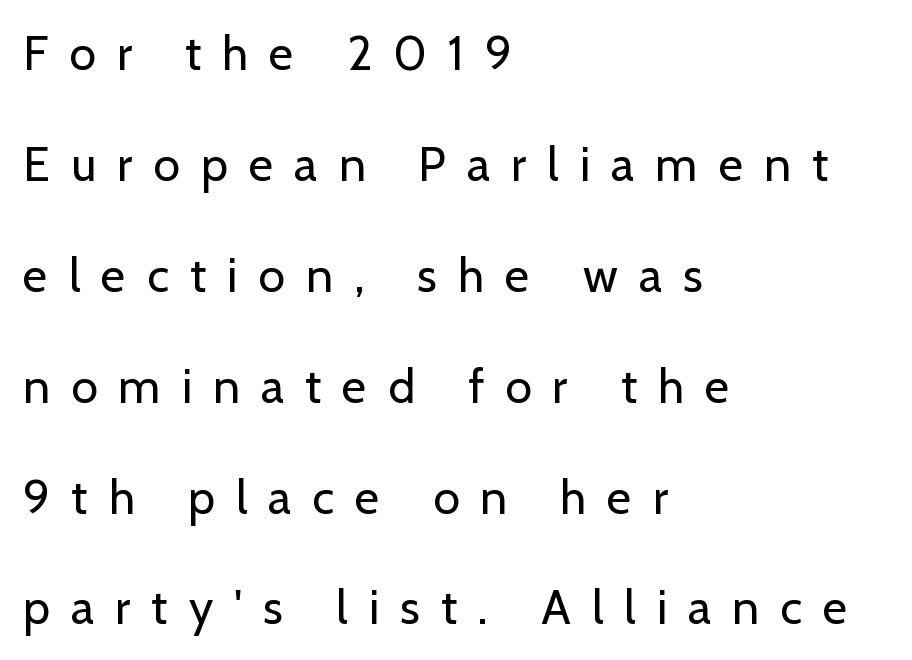
{"serif": "no", "italic": "no", "bold": "no", "weight": "regular", "width": "normal", "stroke_contrast": "low", "x_height": "medium", "monospaced": "no", "underline": "no", "align": "left", "line_spacing": "loose", "line_spacing_ratio": 2.31, "letter_spacing": "wide", "letter_spacing_em": 0.44, "glyph_px": 48}
